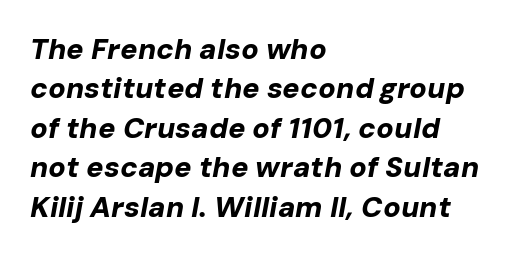
Glyph-to-glyph distance matches everyday printed text. Bold? Absolutely — the strokes are thick and heavy. How would I describe the line gaps? Plain and ordinary. Looking at the ascenders, they clearly lean. Letters rest on an invisible, unmarked baseline. This sample has the flowing, uneven cadence of proportional lettering.
